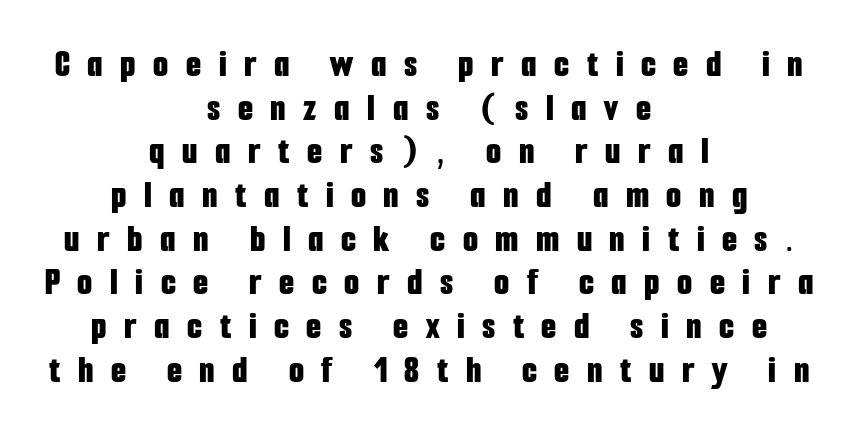
{"serif": "no", "italic": "no", "bold": "yes", "weight": "bold", "width": "condensed", "stroke_contrast": "low", "x_height": "medium", "monospaced": "no", "underline": "no", "align": "center", "line_spacing": "tight", "line_spacing_ratio": 1.12, "letter_spacing": "wide", "letter_spacing_em": 0.45, "glyph_px": 39}
